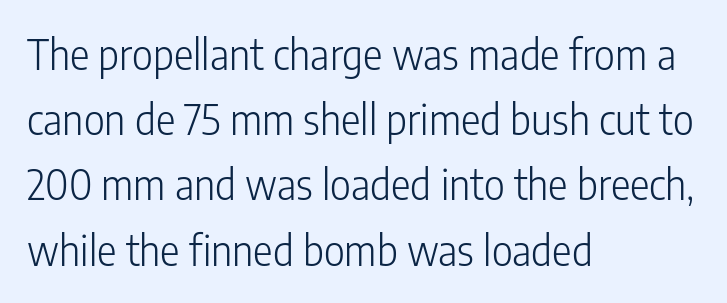
{"serif": "no", "italic": "no", "bold": "no", "weight": "light", "width": "condensed", "stroke_contrast": "low", "x_height": "medium", "monospaced": "no", "underline": "no", "align": "left", "line_spacing": "normal", "line_spacing_ratio": 1.59, "letter_spacing": "normal", "letter_spacing_em": 0.0, "glyph_px": 41}
